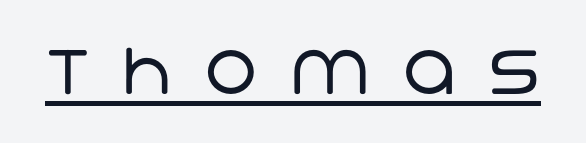
The rendering inserts visible extra space after every character. Note the varied advance widths — an 'i' is clearly narrower than an 'm'. Letters have the restrained weight of plain body copy at most. A typesetter would label this face a sans.
